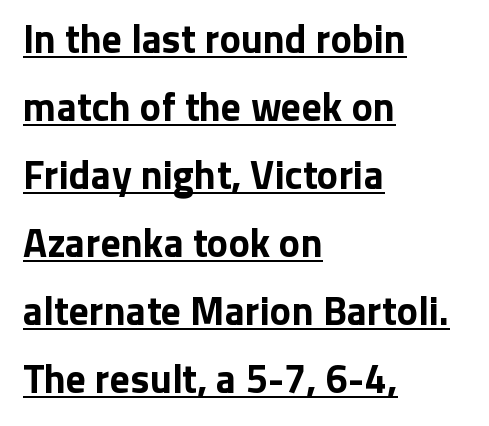
Tracking value appears to be zero — textbook default spacing. The typesetter has applied underlining to the passage shown. Tall strokes in this sample are plumb rather than angled. The lines sit at an ordinary, default distance from one another. On the weight axis this lands at bold, roughly 700.
